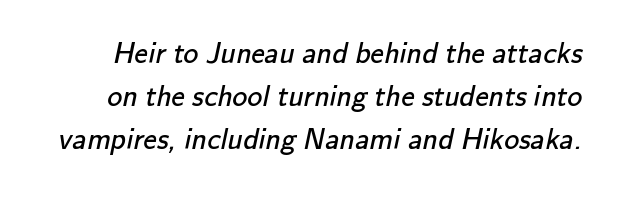
{"serif": "no", "bold": "no", "weight": "regular", "width": "normal", "stroke_contrast": "low", "x_height": "small", "monospaced": "no", "underline": "no", "line_spacing": "normal", "line_spacing_ratio": 1.43, "letter_spacing": "normal", "letter_spacing_em": 0.0, "glyph_px": 30}
